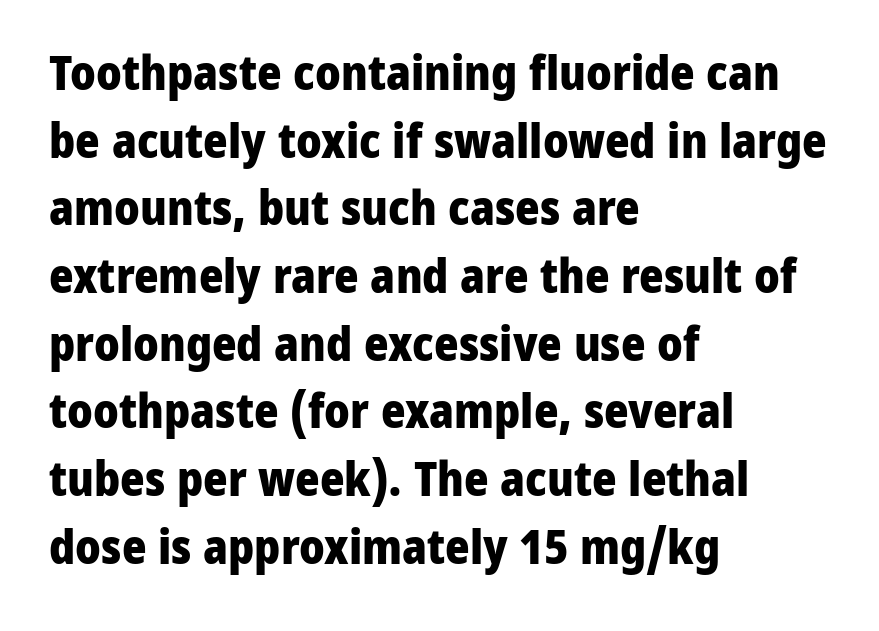
Q: Is the text bold? A: Yes.
Q: Is the text italic (slanted)? A: No, it is upright.
Q: Is the typeface a serif or a sans-serif typeface? A: Sans-serif.
Q: Is the text underlined? A: No.
Q: How is the paragraph aligned? A: Left-aligned.
Q: Is the spacing between letters normal or unusually wide? A: Normal.
Q: Is the spacing between lines tight, normal or loose? A: Normal.
Q: Width (condensed, normal, or wide)? A: Normal.
Q: Stroke contrast? A: Low.
Q: x-height? A: Medium.
Q: Monospaced? A: No.
